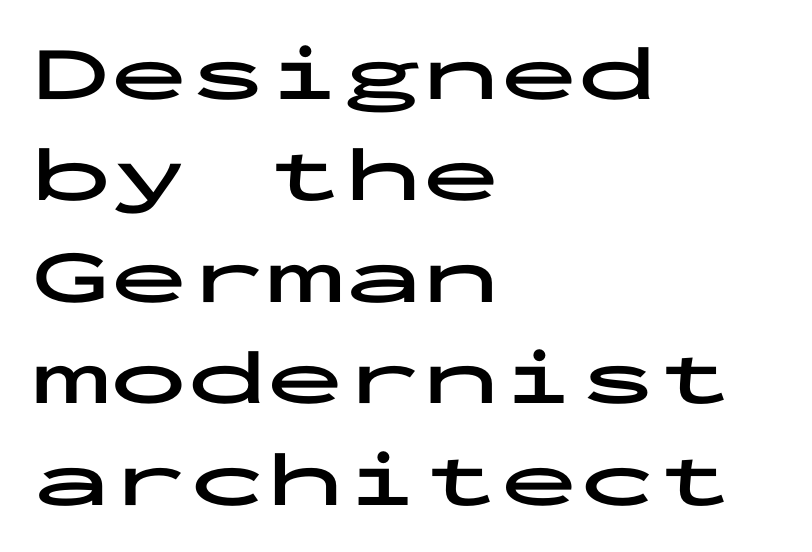
Font category for this specimen: sans-serif. The characters look thick and weighty, a clear bold. The ragged edge is on the right, which tells us the setting is flush left. This sample keeps an unexceptional amount of space between lines. Underline: absent.
